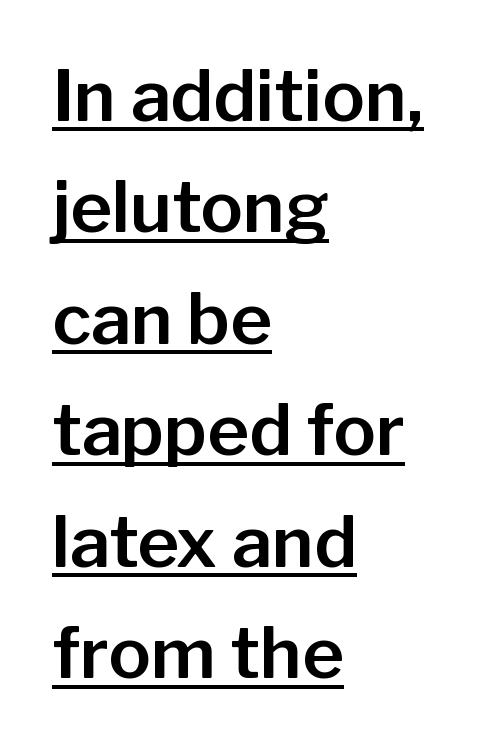
Q: Is the text italic (slanted)? A: No, it is upright.
Q: Is the typeface a serif or a sans-serif typeface? A: Sans-serif.
Q: Is the text underlined? A: Yes.
Q: How is the paragraph aligned? A: Left-aligned.
Q: Is the spacing between letters normal or unusually wide? A: Normal.
Q: Is the spacing between lines tight, normal or loose? A: Normal.
Q: Width (condensed, normal, or wide)? A: Normal.
Q: Stroke contrast? A: Low.
Q: x-height? A: Medium.
Q: Monospaced? A: No.
